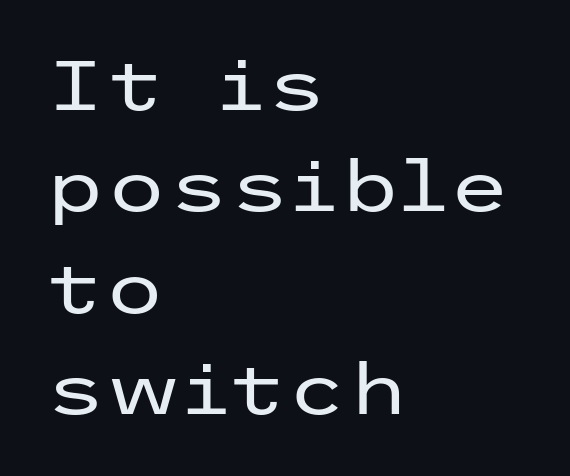
The image shows 70 px regular-weight, wide sans-serif type, upright; set left-aligned, normal line spacing (1.45x), normal letter spacing, not underlined; low stroke contrast and a medium x-height.
